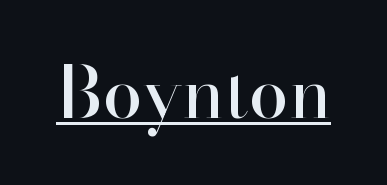
Think of a printed novel: that variable character pitch is what you see here. You can see a thin bar hugging the bottom of the glyphs. Characters follow at the spacing the type designer built in. Note: serifs present on the glyphs. Every stem runs plumb, perpendicular to the baseline.
